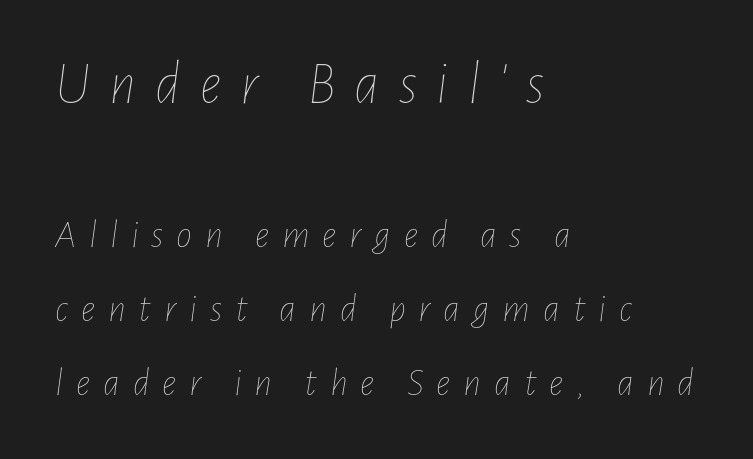
Q: Is the text bold? A: No.
Q: Is the text italic (slanted)? A: Yes, it leans right by about 7 degrees.
Q: Is the text underlined? A: No.
Q: How is the paragraph aligned? A: Left-aligned.
Q: Is the spacing between letters normal or unusually wide? A: Unusually wide.
Q: Which block of text is set in a larger size, the first (top) or the second (bottom)? A: The first (top) one.
Q: Width (condensed, normal, or wide)? A: Condensed.
Q: Stroke contrast? A: Low.
Q: x-height? A: Medium.
Q: Monospaced? A: No.
